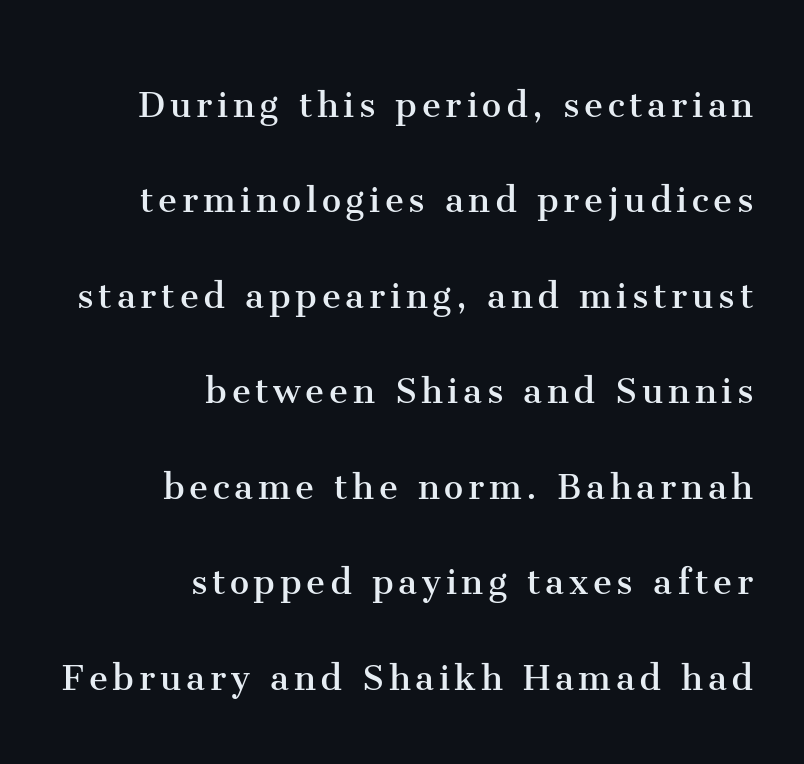
{"serif": "yes", "italic": "no", "bold": "no", "weight": "regular", "width": "normal", "stroke_contrast": "medium", "x_height": "medium", "monospaced": "no", "underline": "no", "align": "right", "line_spacing": "loose", "line_spacing_ratio": 2.22, "glyph_px": 43}
